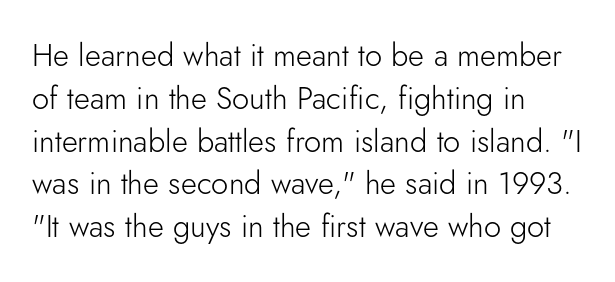
The image shows 31 px light sans-serif type, upright; set left-aligned, normal line spacing (1.38x), normal letter spacing, not underlined; low stroke contrast and a small x-height.
